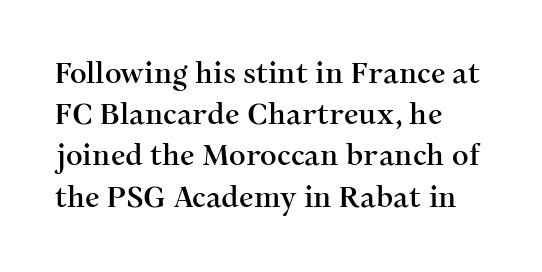
The image shows 29 px serif type, upright; set left-aligned, normal line spacing (1.42x), normal letter spacing, not underlined; medium stroke contrast and a medium x-height.
